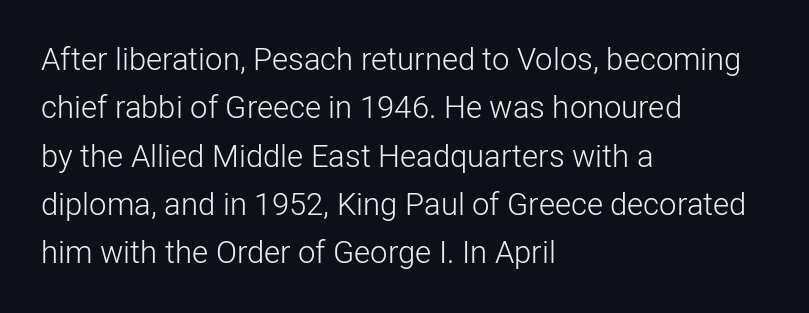
Q: Is the text bold? A: No.
Q: Is the text italic (slanted)? A: No, it is upright.
Q: Is the typeface a serif or a sans-serif typeface? A: Sans-serif.
Q: Is the text underlined? A: No.
Q: How is the paragraph aligned? A: Left-aligned.
Q: Is the spacing between letters normal or unusually wide? A: Normal.
Q: Is the spacing between lines tight, normal or loose? A: Normal.
Q: Width (condensed, normal, or wide)? A: Normal.
Q: Stroke contrast? A: Low.
Q: x-height? A: Medium.
Q: Monospaced? A: No.
